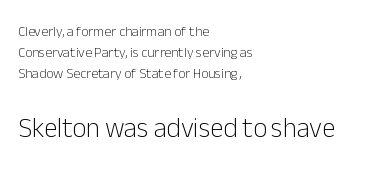
Words float on clear page, feet unadorned. Whoever set this chose a conventional vertical rhythm. Caption: multi-line text, flush left, ragged right. Visually, the bottom section dominates because its glyphs are scaled up. The passage shown has conventional tracking throughout. The lettering stays uniformly vertical, giving the passage a roman look.
